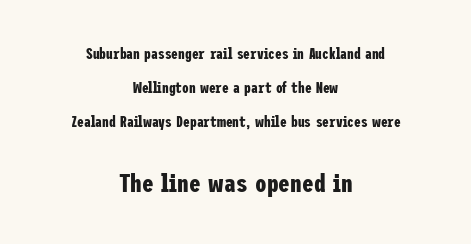
Words appear dense and cohesive because spacing is normal. The setting favours the middle, as headings and verse often do. You could fit nearly another row in the gap between these rows. Do the letters lean? They stand straight.
